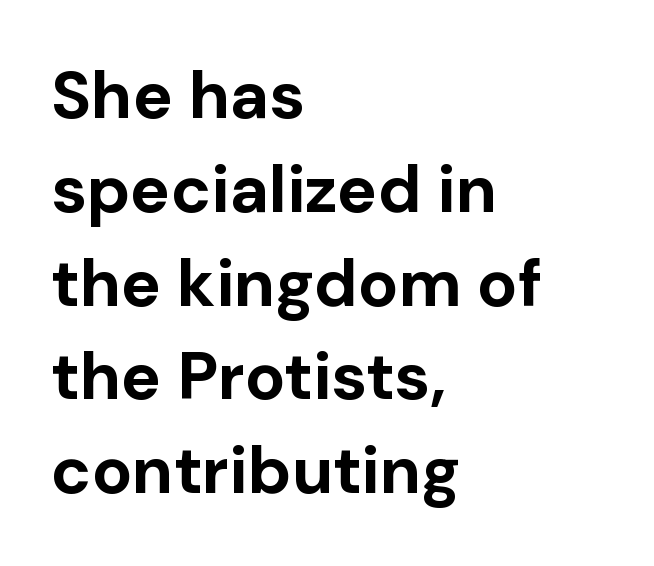
{"serif": "no", "italic": "no", "bold": "yes", "weight": "bold", "width": "normal", "stroke_contrast": "low", "x_height": "medium", "monospaced": "no", "underline": "no", "align": "left", "line_spacing": "normal", "line_spacing_ratio": 1.4, "letter_spacing": "normal", "letter_spacing_em": 0.0, "glyph_px": 67}
